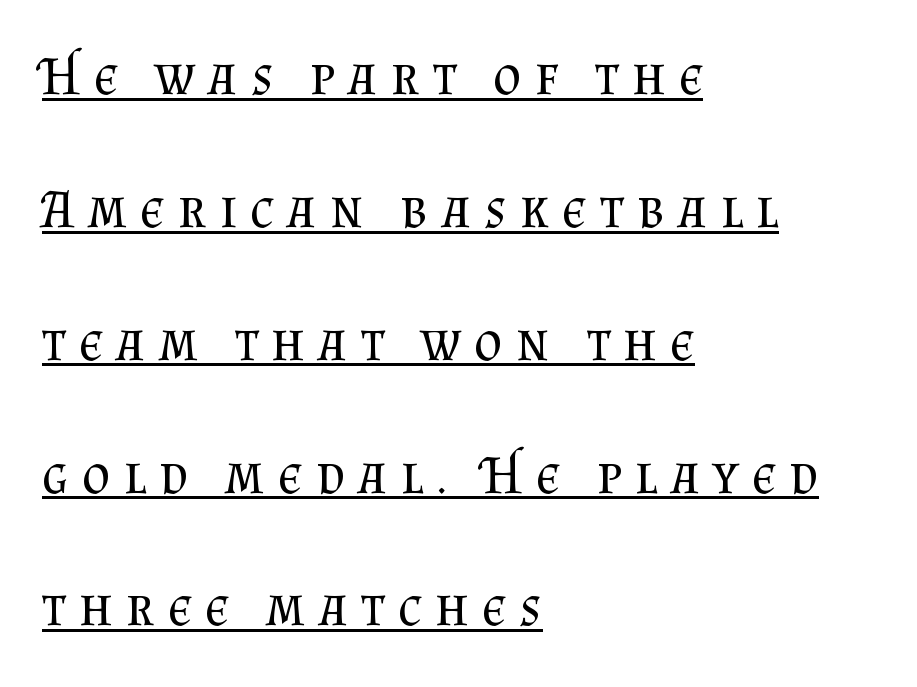
The image shows 54 px regular-weight serif type, upright; set left-aligned, loose line spacing (2.46x), unusually wide letter spacing (+0.25 em), underlined; medium stroke contrast and a small x-height.
